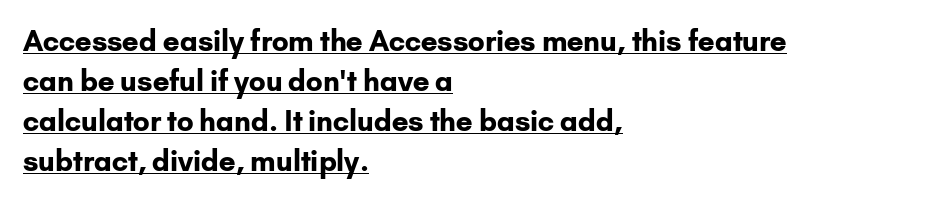
The font family rendered here belongs to the sans-serif group. Tall strokes in this sample are plumb rather than angled. Notice how the passage keeps a crisp vertical edge on the left only. The rendering keeps characters at their native spacing.
